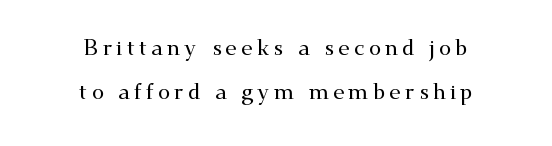
The image shows 22 px text type, upright; set centered, loose line spacing (2.02x), not underlined.
